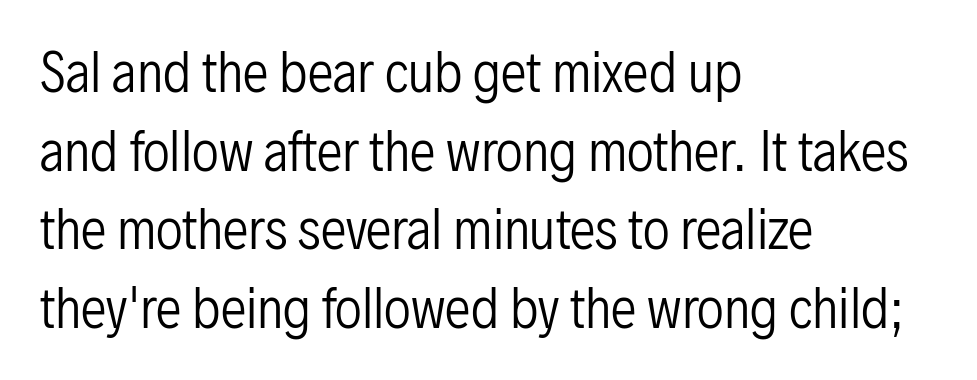
The image shows 52 px regular-weight, condensed sans-serif type, upright; set left-aligned, normal line spacing (1.51x), normal letter spacing, not underlined; low stroke contrast and a medium x-height.
